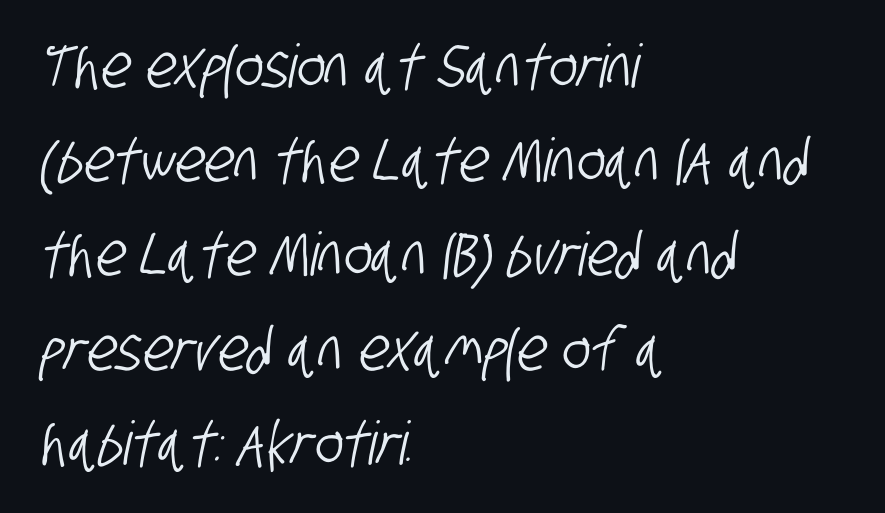
The image shows 60 px condensed sans-serif type; set left-aligned, normal line spacing (1.57x), normal letter spacing, not underlined; low stroke contrast and a large x-height.
